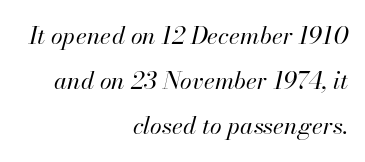
Q: Is the text bold? A: No.
Q: Is the text italic (slanted)? A: Yes, it leans right by about 13 degrees.
Q: Is the text underlined? A: No.
Q: How is the paragraph aligned? A: Right-aligned.
Q: Is the spacing between letters normal or unusually wide? A: Normal.
